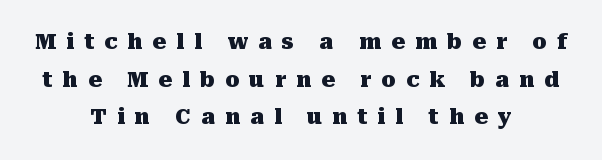
The image shows 21 px bold type, upright; set centered, line spacing 1.79x, unusually wide letter spacing (+0.48 em), not underlined.
